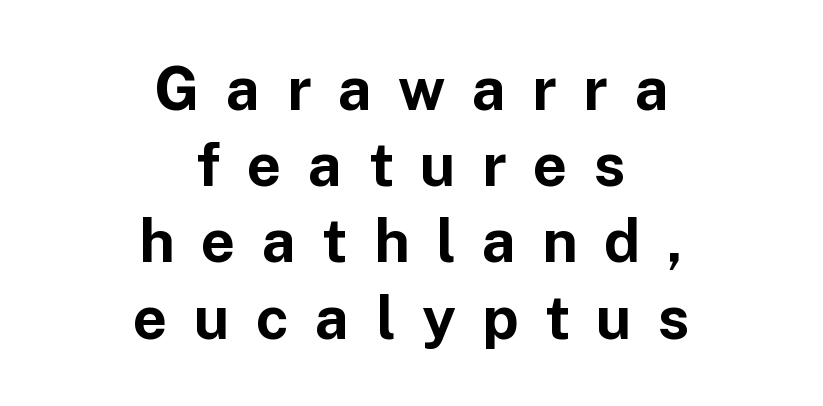
The image shows 60 px bold sans-serif type, upright; set centered, normal line spacing (1.27x), unusually wide letter spacing (+0.44 em), not underlined; low stroke contrast and a medium x-height.
